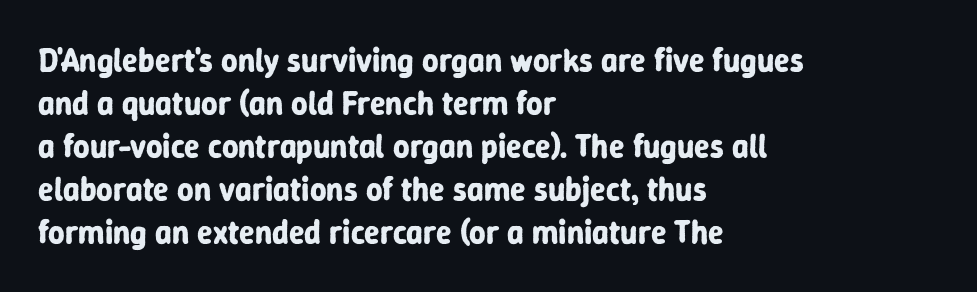
The image shows 32 px bold sans-serif type, upright; set left-aligned, normal line spacing (1.34x), normal letter spacing, not underlined; low stroke contrast and a medium x-height.
